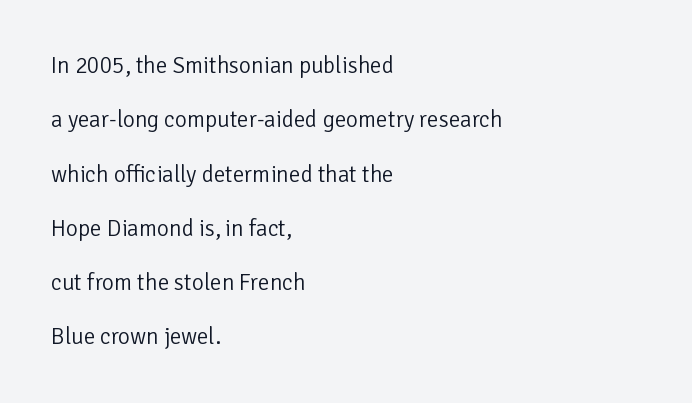
{"italic": "no", "bold": "no", "underline": "no", "align": "left", "line_spacing": "loose", "line_spacing_ratio": 2.36, "letter_spacing": "normal", "letter_spacing_em": 0.0, "glyph_px": 23}
